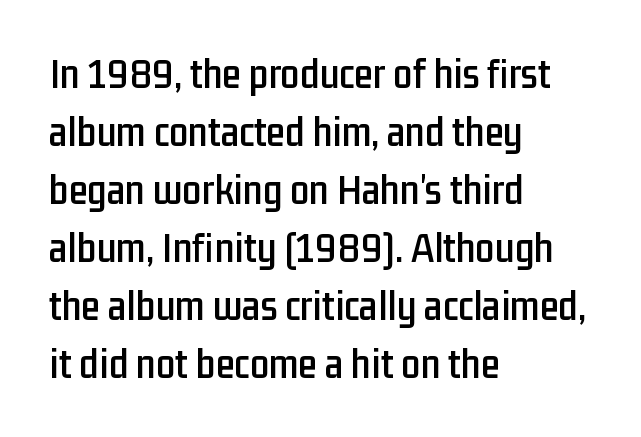
Q: Is the text italic (slanted)? A: No, it is upright.
Q: Is the typeface a serif or a sans-serif typeface? A: Sans-serif.
Q: Is the text underlined? A: No.
Q: How is the paragraph aligned? A: Left-aligned.
Q: Is the spacing between letters normal or unusually wide? A: Normal.
Q: Is the spacing between lines tight, normal or loose? A: Normal.
Q: Width (condensed, normal, or wide)? A: Condensed.
Q: Stroke contrast? A: Low.
Q: x-height? A: Medium.
Q: Monospaced? A: No.
